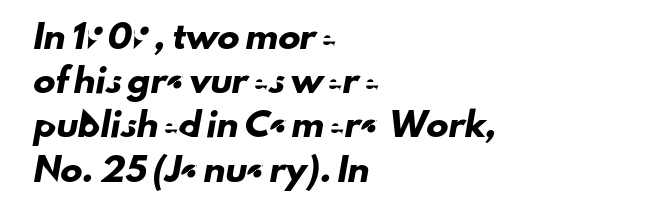
Q: Is the text underlined? A: No.
Q: How is the paragraph aligned? A: Left-aligned.
Q: Is the spacing between letters normal or unusually wide? A: Normal.
Q: Is the spacing between lines tight, normal or loose? A: Loose.
